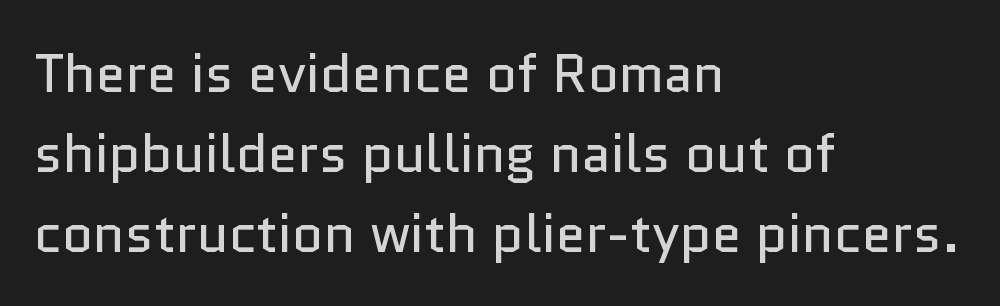
Q: Is the text bold? A: No.
Q: Is the text italic (slanted)? A: No, it is upright.
Q: Is the typeface a serif or a sans-serif typeface? A: Sans-serif.
Q: Is the text underlined? A: No.
Q: How is the paragraph aligned? A: Left-aligned.
Q: Is the spacing between letters normal or unusually wide? A: Normal.
Q: Is the spacing between lines tight, normal or loose? A: Normal.
Q: Width (condensed, normal, or wide)? A: Normal.
Q: Stroke contrast? A: Low.
Q: x-height? A: Medium.
Q: Monospaced? A: No.
